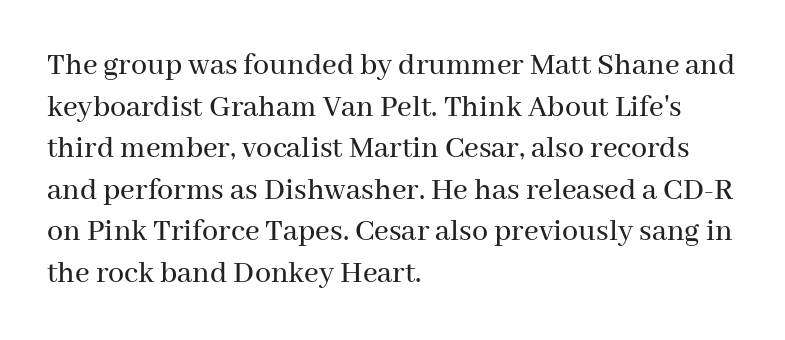
Q: Is the text italic (slanted)? A: No, it is upright.
Q: Is the typeface a serif or a sans-serif typeface? A: Serif.
Q: Is the text underlined? A: No.
Q: How is the paragraph aligned? A: Left-aligned.
Q: Is the spacing between letters normal or unusually wide? A: Normal.
Q: Is the spacing between lines tight, normal or loose? A: Normal.
Q: Width (condensed, normal, or wide)? A: Normal.
Q: Stroke contrast? A: Medium.
Q: x-height? A: Medium.
Q: Monospaced? A: No.
